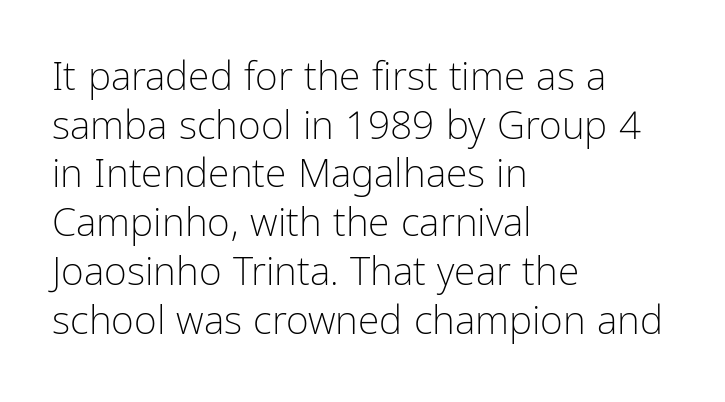
Each letter keeps its own natural width here, so spacing adapts to shape. Layout note: lines flush left. Classification — sans serif. Whoever set this chose a conventional vertical rhythm.
